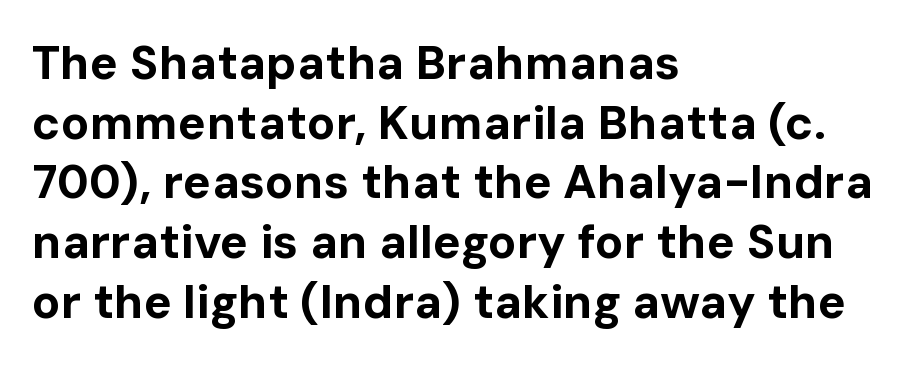
No italicization has been applied; the sample stays upright. Beneath every word, the page is bare. Tracking here is standard; glyphs follow each other at the usual distance. If you drew a ruler down the left edge, every line would touch it. Does the weight exceed regular? Yes, all the way to bold. Quick note: interline space is typical.
